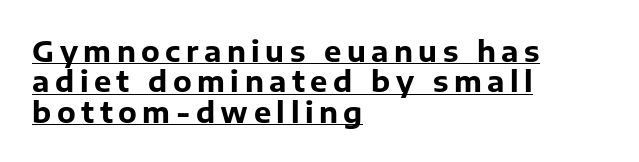
The image shows 29 px bold sans-serif type, upright; set left-aligned, tight line spacing (1.05x), underlined; low stroke contrast and a medium x-height.
